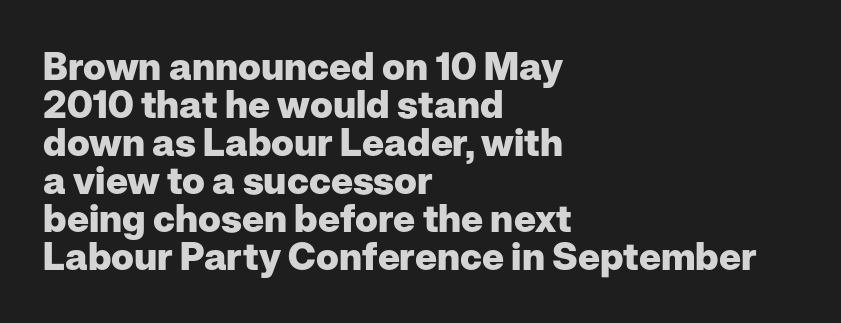
The image shows 38 px heavy sans-serif type, upright; set left-aligned, tight line spacing (1.0x), normal letter spacing, not underlined; low stroke contrast and a medium x-height.
